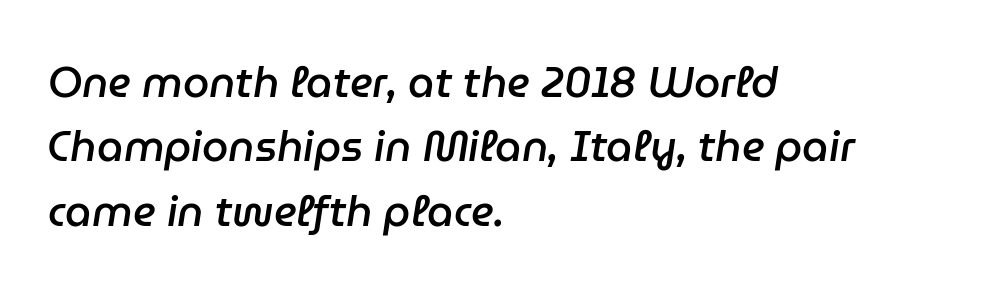
The image shows 42 px semibold type, italic (leaning right); set left-aligned, normal line spacing (1.53x), normal letter spacing, not underlined; low stroke contrast and a medium x-height.
